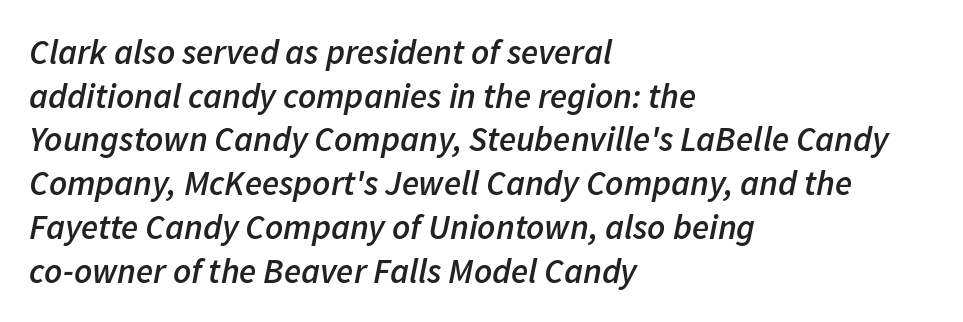
Q: Is the text bold? A: Semi-bold.
Q: Is the text italic (slanted)? A: Yes, it leans right by about 11 degrees.
Q: Is the text underlined? A: No.
Q: How is the paragraph aligned? A: Left-aligned.
Q: Is the spacing between letters normal or unusually wide? A: Normal.
Q: Is the spacing between lines tight, normal or loose? A: Normal.
Q: Width (condensed, normal, or wide)? A: Normal.
Q: Stroke contrast? A: Low.
Q: x-height? A: Medium.
Q: Monospaced? A: No.
